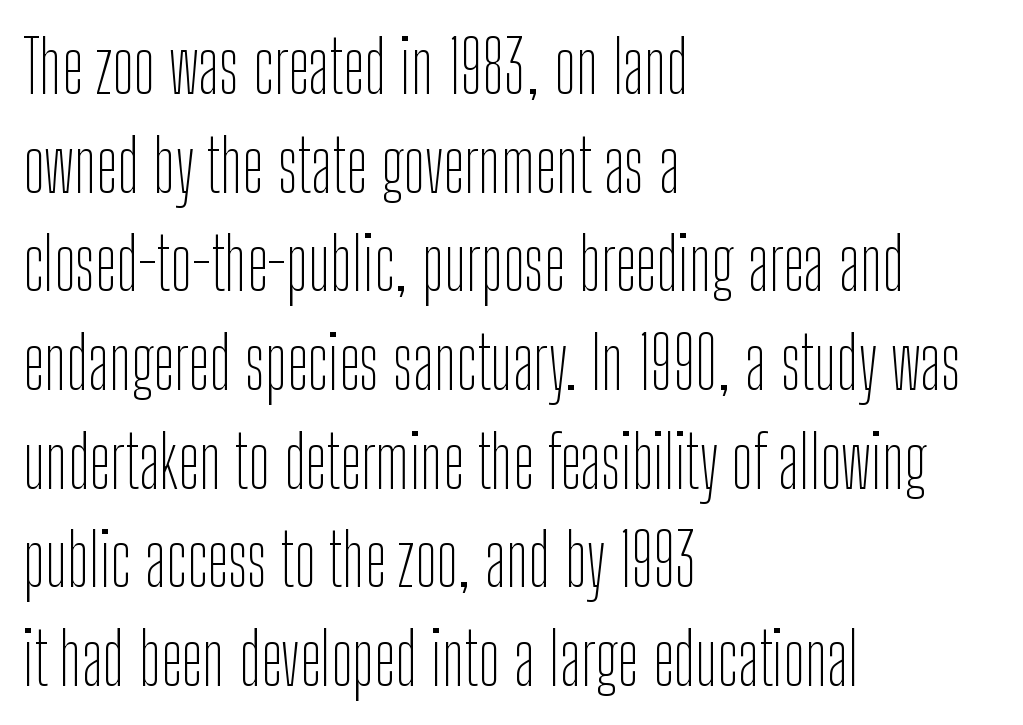
Q: Is the text bold? A: No.
Q: Is the text italic (slanted)? A: No, it is upright.
Q: Is the typeface a serif or a sans-serif typeface? A: Sans-serif.
Q: Is the text underlined? A: No.
Q: How is the paragraph aligned? A: Left-aligned.
Q: Is the spacing between letters normal or unusually wide? A: Normal.
Q: Is the spacing between lines tight, normal or loose? A: Normal.
Q: Width (condensed, normal, or wide)? A: Condensed.
Q: Stroke contrast? A: Low.
Q: x-height? A: Medium.
Q: Monospaced? A: No.
